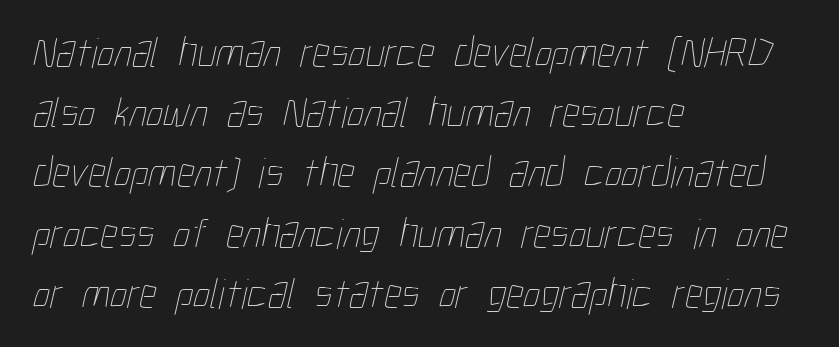
Q: Is the text bold? A: No.
Q: Is the text underlined? A: No.
Q: How is the paragraph aligned? A: Left-aligned.
Q: Is the spacing between letters normal or unusually wide? A: Normal.
Q: Is the spacing between lines tight, normal or loose? A: Normal.
Q: Width (condensed, normal, or wide)? A: Condensed.
Q: Stroke contrast? A: Low.
Q: x-height? A: Medium.
Q: Monospaced? A: No.
